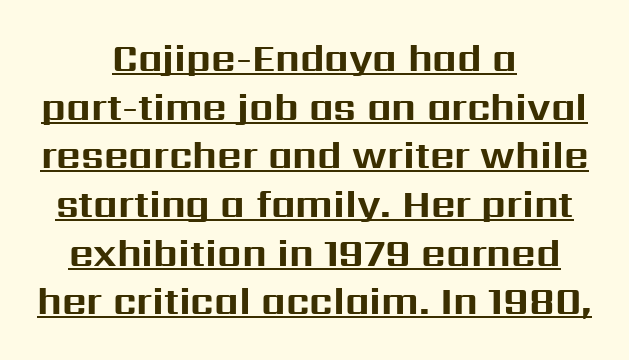
This is underlined copy, the kind a proofreader might mark for attention. Looks like regular typesetting: each glyph gets only the width it needs. The typesetting leans heavy: a genuine bold. Serif or sans? Sans — the stroke terminals are bare. If you drew a line through each stem, it would be perfectly vertical.
